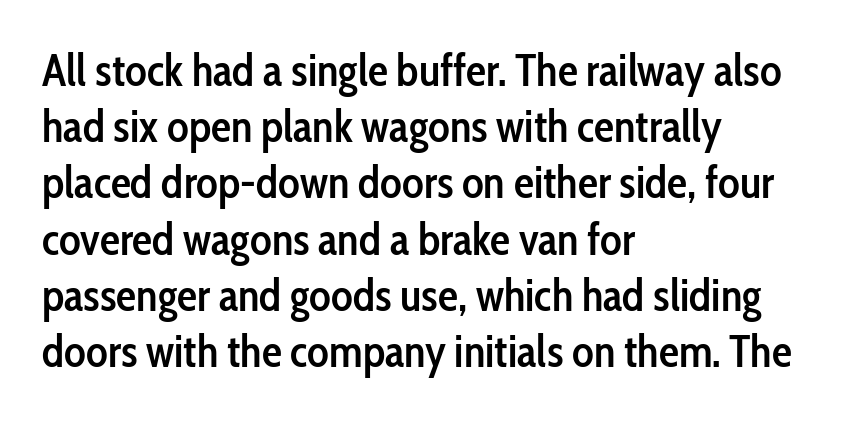
Tracking here is standard; glyphs follow each other at the usual distance. Does the weight exceed regular? Yes, but only to semibold. This sample has the flowing, uneven cadence of proportional lettering. Ordinary non-slanted type is in use. Line starts are locked; line ends wander.
